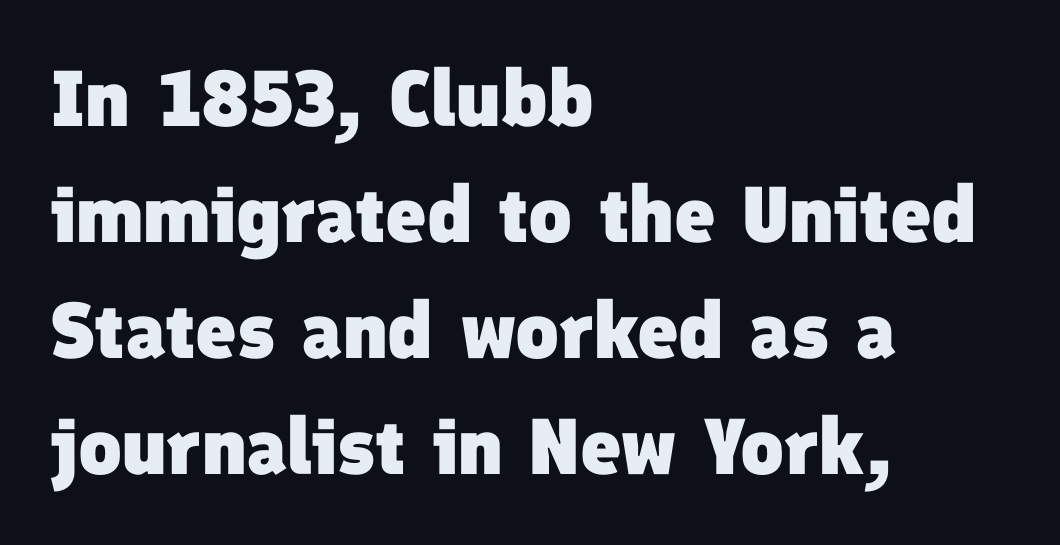
The image shows 79 px heavy sans-serif type; set left-aligned, normal line spacing (1.47x), normal letter spacing, not underlined; low stroke contrast and a medium x-height.
